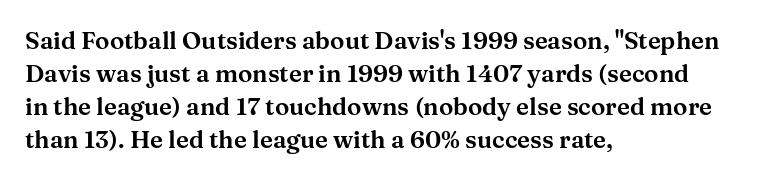
Q: Is the text italic (slanted)? A: No, it is upright.
Q: Is the text underlined? A: No.
Q: How is the paragraph aligned? A: Left-aligned.
Q: Is the spacing between letters normal or unusually wide? A: Normal.
Q: Is the spacing between lines tight, normal or loose? A: Normal.
